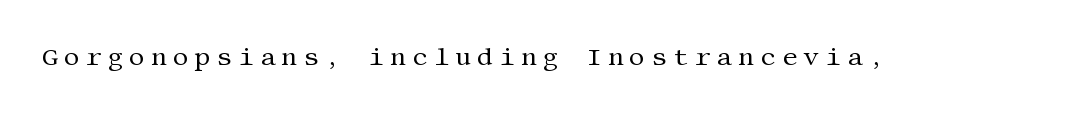
The image shows 25 px text type, upright; set unusually wide letter spacing (+0.23 em), not underlined.
